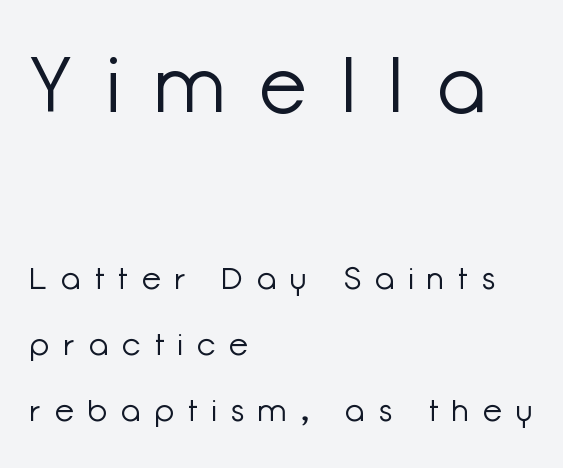
Between one letter and the next there's a generous, obvious gap. Loosely led — the rows are spread out. No word sits above an underline. Note the varied advance widths — an 'i' is clearly narrower than an 'm'. Notice how the stems are strictly vertical — no italics here. Visually the block forms a straight wall on the left and a jagged coastline on the right.
